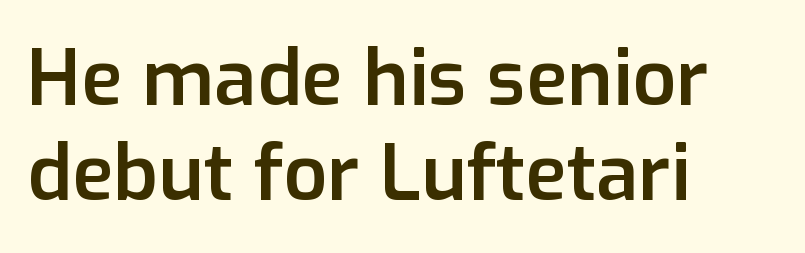
The image shows 77 px semibold sans-serif type, upright; set left-aligned, line spacing 1.23x, normal letter spacing, not underlined; low stroke contrast and a medium x-height.
